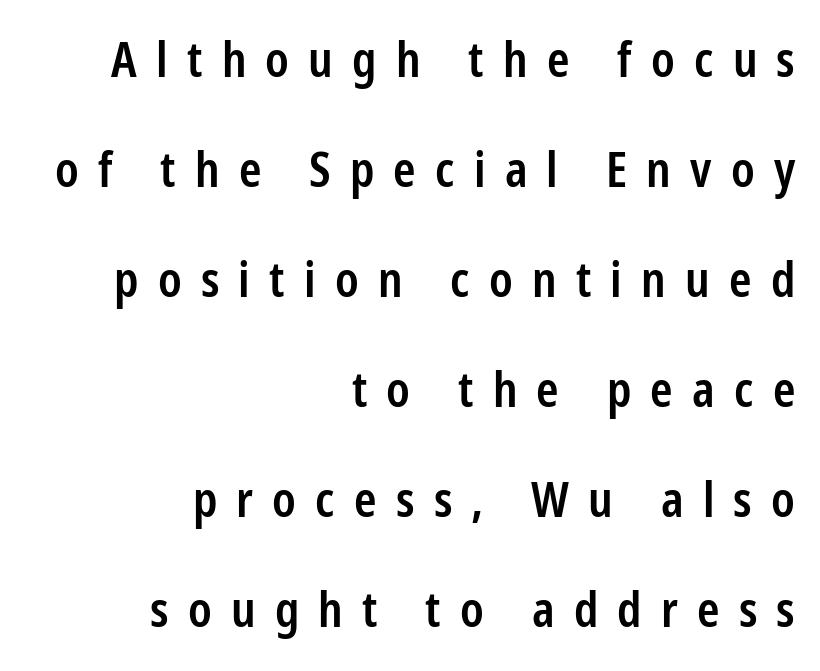
Q: Is the text bold? A: Semi-bold.
Q: Is the text italic (slanted)? A: No, it is upright.
Q: Is the typeface a serif or a sans-serif typeface? A: Sans-serif.
Q: Is the text underlined? A: No.
Q: How is the paragraph aligned? A: Right-aligned.
Q: Is the spacing between letters normal or unusually wide? A: Unusually wide.
Q: Is the spacing between lines tight, normal or loose? A: Loose.
Q: Width (condensed, normal, or wide)? A: Condensed.
Q: Stroke contrast? A: Low.
Q: x-height? A: Medium.
Q: Monospaced? A: No.
